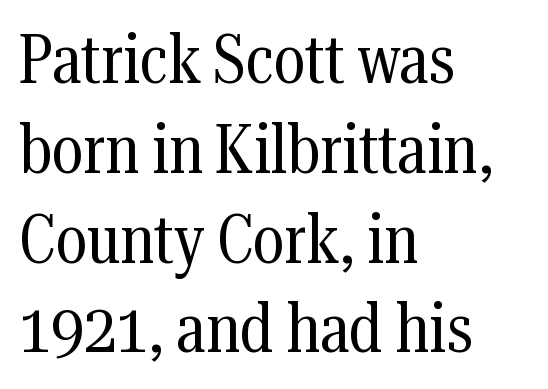
{"serif": "yes", "italic": "no", "bold": "no", "weight": "regular", "width": "condensed", "stroke_contrast": "medium", "x_height": "medium", "monospaced": "no", "underline": "no", "align": "left", "line_spacing": "normal", "line_spacing_ratio": 1.32, "letter_spacing": "normal", "letter_spacing_em": 0.0, "glyph_px": 68}
